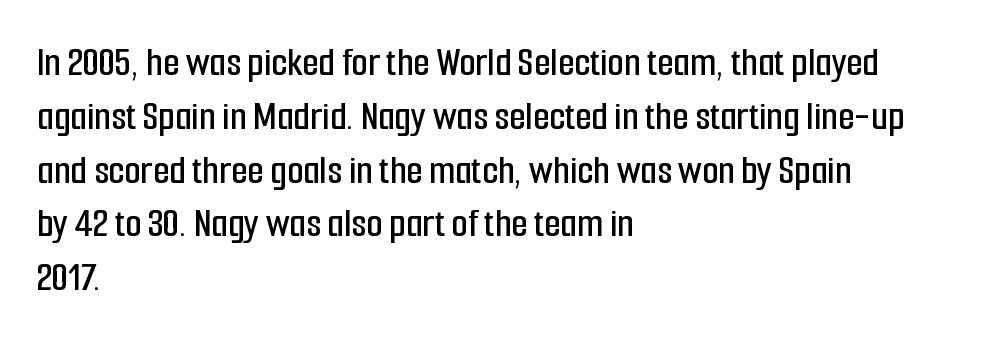
{"serif": "no", "italic": "no", "width": "condensed", "stroke_contrast": "low", "x_height": "medium", "monospaced": "no", "underline": "no", "align": "left", "line_spacing": "normal", "line_spacing_ratio": 1.28, "letter_spacing": "normal", "letter_spacing_em": 0.0, "glyph_px": 42}
